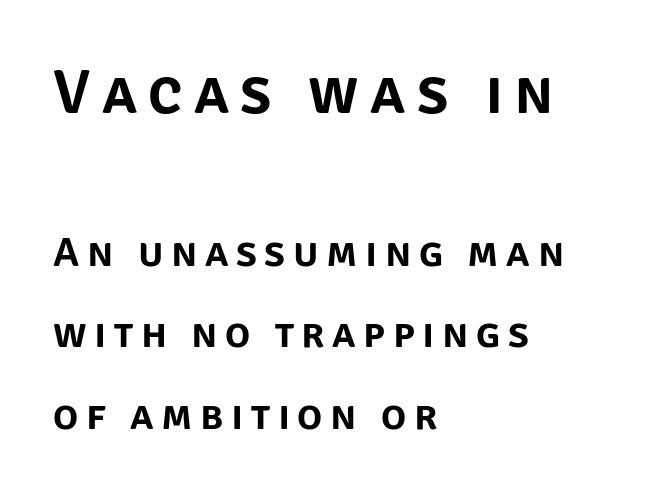
Q: Is the text italic (slanted)? A: No, it is upright.
Q: Is the typeface a serif or a sans-serif typeface? A: Sans-serif.
Q: Is the text underlined? A: No.
Q: How is the paragraph aligned? A: Left-aligned.
Q: Is the spacing between lines tight, normal or loose? A: Loose.
Q: Which block of text is set in a larger size, the first (top) or the second (bottom)? A: The first (top) one.
Q: Width (condensed, normal, or wide)? A: Normal.
Q: Stroke contrast? A: Low.
Q: x-height? A: Large.
Q: Monospaced? A: No.
